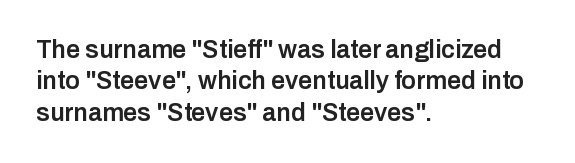
Has an underline been added? It has not. Nobody touched the tracking dial on this one. The rendering uses a semibold face; strokes are thickened but not to full bold. Style check: upright. Normally led — the rows are evenly, conventionally spaced.
